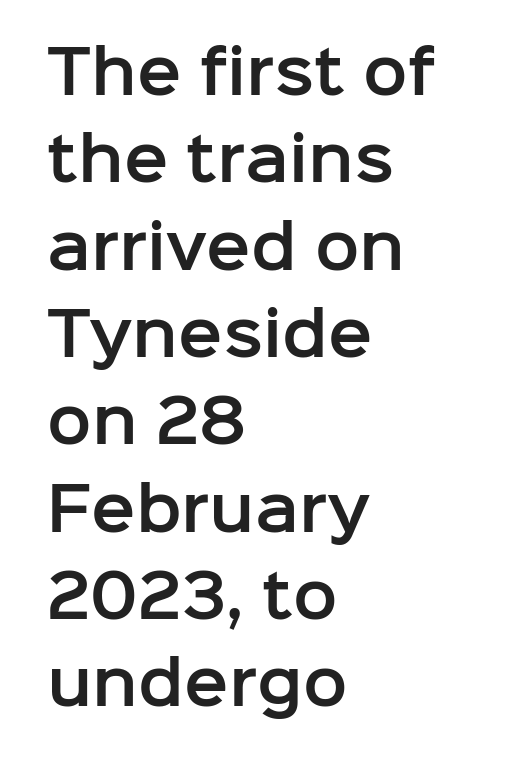
Q: Is the text italic (slanted)? A: No, it is upright.
Q: Is the typeface a serif or a sans-serif typeface? A: Sans-serif.
Q: Is the text underlined? A: No.
Q: How is the paragraph aligned? A: Left-aligned.
Q: Is the spacing between letters normal or unusually wide? A: Normal.
Q: Is the spacing between lines tight, normal or loose? A: Normal.
Q: Width (condensed, normal, or wide)? A: Normal.
Q: Stroke contrast? A: Low.
Q: x-height? A: Medium.
Q: Monospaced? A: No.
